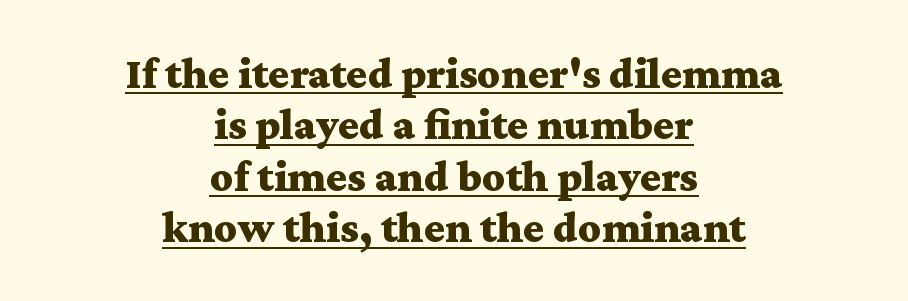
The image shows 44 px bold, wide serif type, upright; set centered, line spacing 1.17x, normal letter spacing, underlined; medium stroke contrast and a medium x-height.
